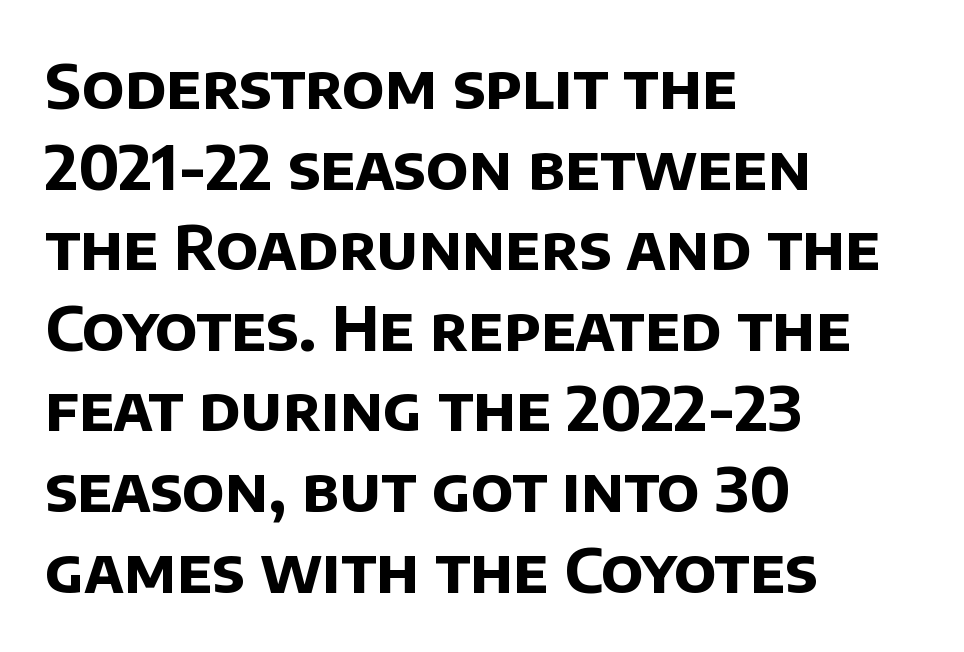
Q: Is the text bold? A: Yes.
Q: Is the typeface a serif or a sans-serif typeface? A: Sans-serif.
Q: Is the text underlined? A: No.
Q: How is the paragraph aligned? A: Left-aligned.
Q: Is the spacing between letters normal or unusually wide? A: Normal.
Q: Is the spacing between lines tight, normal or loose? A: Normal.
Q: Width (condensed, normal, or wide)? A: Normal.
Q: Stroke contrast? A: Low.
Q: x-height? A: Large.
Q: Monospaced? A: No.
